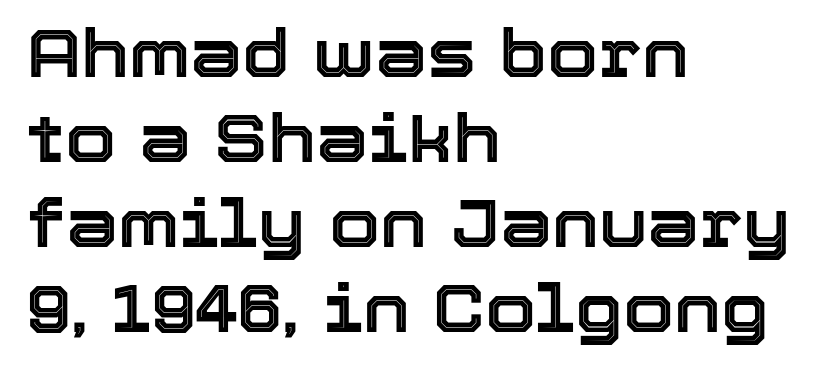
The image shows 66 px text type, upright; set left-aligned, normal line spacing (1.29x), normal letter spacing, not underlined; a medium x-height.
